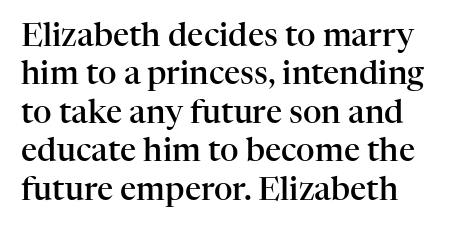
The image shows 32 px semibold serif type, upright; set left-aligned, line spacing 1.2x, normal letter spacing, not underlined; high stroke contrast and a medium x-height.
